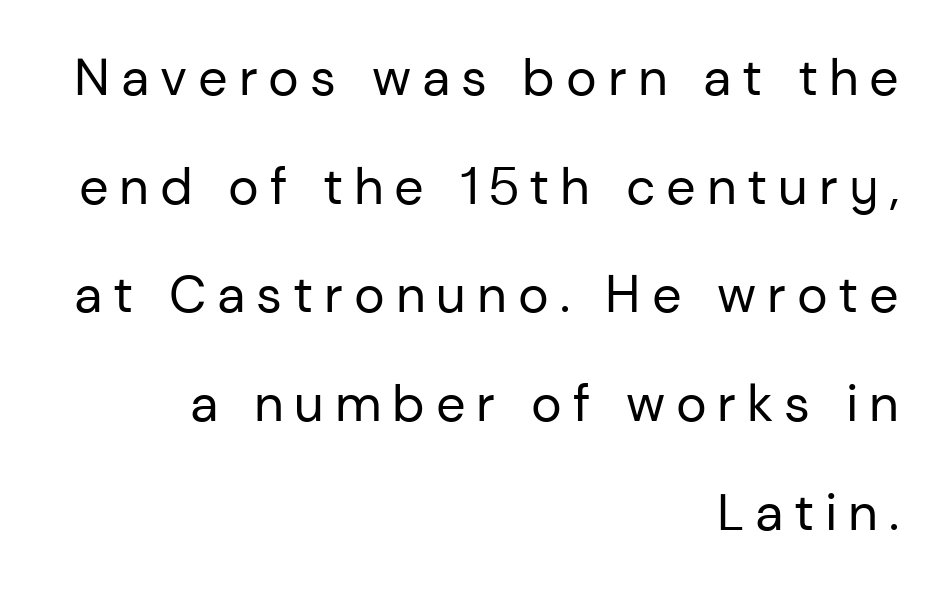
Line endings align vertically; line beginnings do not. The rendering uses a large line-height, opening up the rows. The font family rendered here belongs to the sans-serif group. Quick note: underline off. Here the designer chose a conventional face with non-uniform glyph widths. This rendering widens character spacing well past its baseline value.
